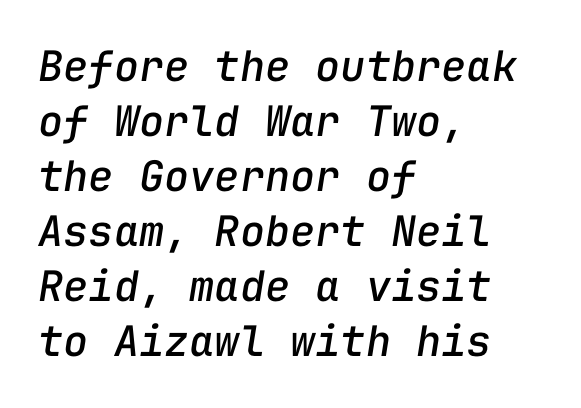
Horizontal bands of white between lines are of average thickness. Inter-character spacing is left at the font's built-in metrics. If you drew a ruler down the left edge, every line would touch it. The rendering applies a slant to the glyphs. Underlining? Definitely not there. Every character here occupies the same horizontal width, giving the sample a typewriter-like rhythm.
